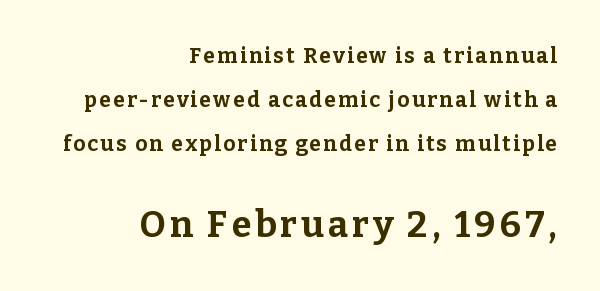
The image shows 36 px bold serif type, upright; set right-aligned, loose line spacing (2.09x), not underlined; the second (bottom) block is 1.71x larger; low stroke contrast and a medium x-height.
